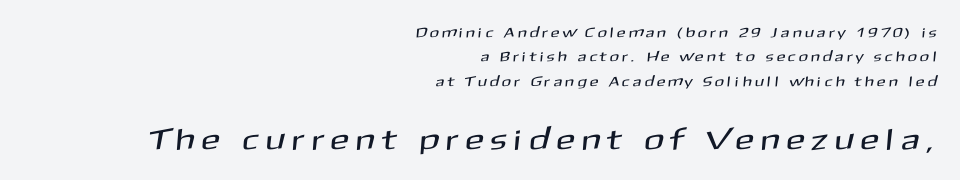
The image shows 30 px sans-serif type; set right-aligned, line spacing 1.75x, unusually wide letter spacing (+0.3 em), not underlined; the second (bottom) block is 2.14x larger; medium stroke contrast and a medium x-height.
